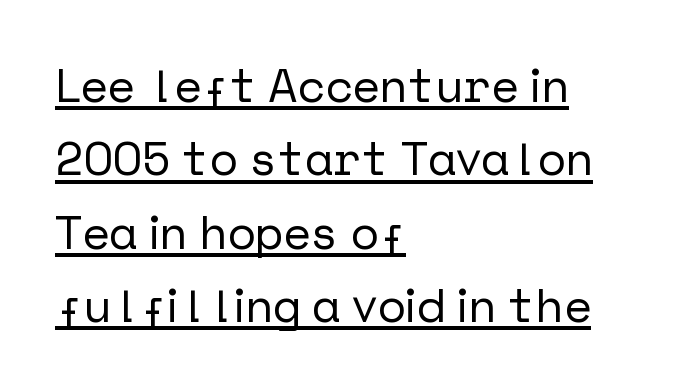
The image shows 47 px sans-serif type, upright; set left-aligned, normal line spacing (1.56x), normal letter spacing, underlined; low stroke contrast and a medium x-height.
